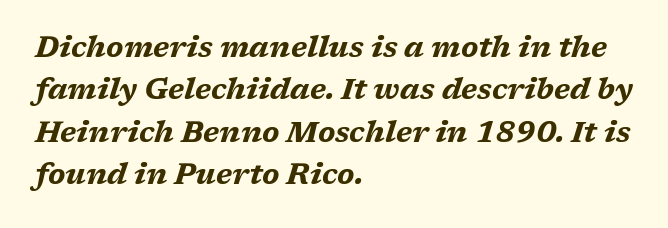
{"italic": "yes", "lean": "right", "slant_degrees": 17, "bold": "yes", "weight": "bold", "width": "wide", "stroke_contrast": "medium", "x_height": "medium", "monospaced": "no", "underline": "no", "align": "left", "line_spacing": "normal", "line_spacing_ratio": 1.46, "letter_spacing": "normal", "letter_spacing_em": 0.0, "glyph_px": 29}
